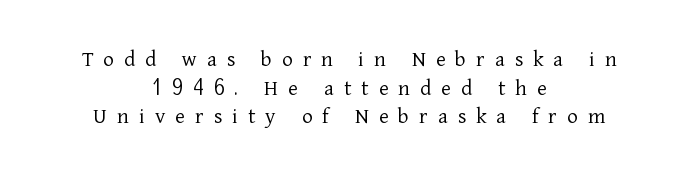
{"italic": "no", "bold": "no", "underline": "no", "align": "center", "line_spacing_ratio": 1.24, "letter_spacing": "wide", "letter_spacing_em": 0.44, "glyph_px": 23}
